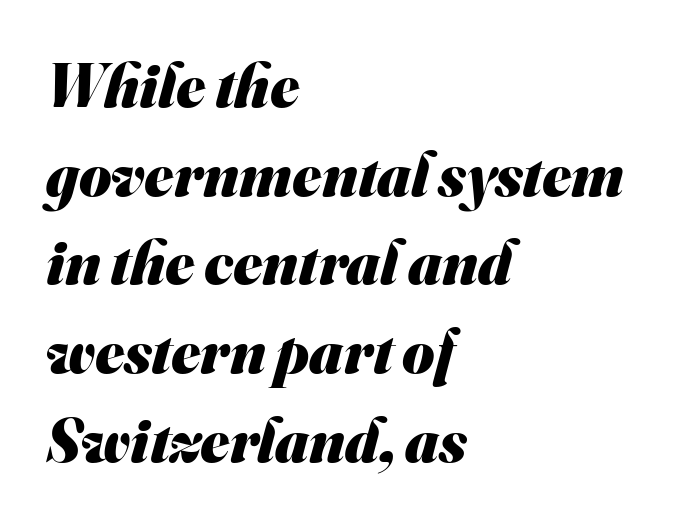
The image shows 62 px heavy sans-serif type; set left-aligned, normal line spacing (1.43x), normal letter spacing, not underlined; medium stroke contrast and a small x-height.
